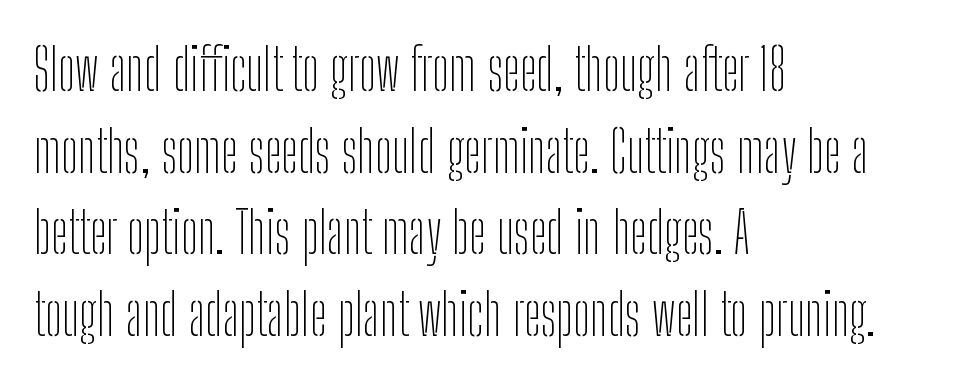
{"serif": "no", "italic": "no", "bold": "no", "weight": "thin", "width": "condensed", "stroke_contrast": "low", "x_height": "medium", "monospaced": "no", "underline": "no", "align": "left", "line_spacing": "normal", "line_spacing_ratio": 1.43, "letter_spacing": "normal", "letter_spacing_em": 0.0, "glyph_px": 57}
